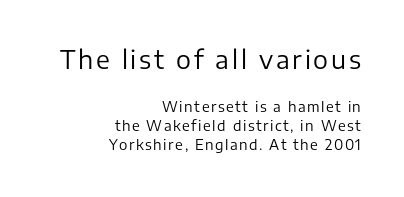
The image shows 25 px text type, upright; set right-aligned, normal line spacing (1.35x), not underlined; the first (top) block is 1.79x larger.
